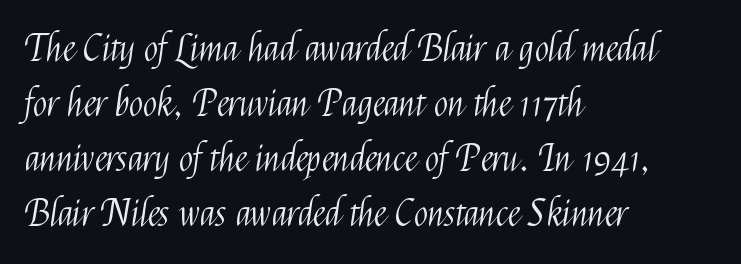
Q: Is the text bold? A: No.
Q: Is the text italic (slanted)? A: Yes.
Q: Is the typeface a serif or a sans-serif typeface? A: Sans-serif.
Q: Is the text underlined? A: No.
Q: How is the paragraph aligned? A: Left-aligned.
Q: Is the spacing between letters normal or unusually wide? A: Normal.
Q: Is the spacing between lines tight, normal or loose? A: Normal.
Q: Width (condensed, normal, or wide)? A: Condensed.
Q: Stroke contrast? A: Medium.
Q: x-height? A: Medium.
Q: Monospaced? A: No.
